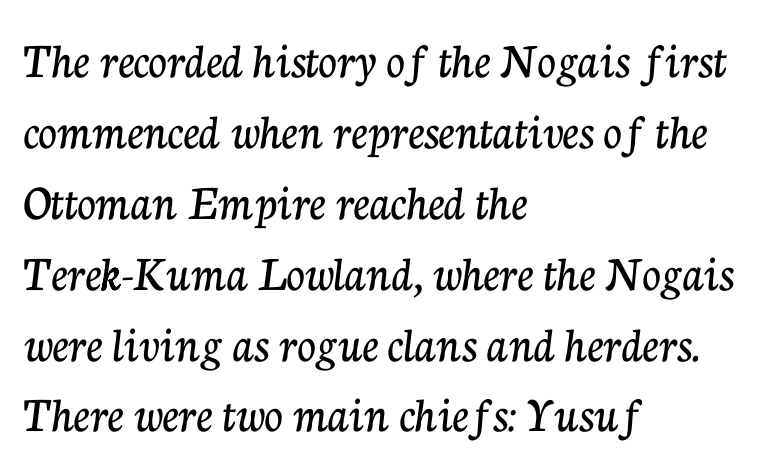
Q: Is the text italic (slanted)? A: Yes.
Q: Is the typeface a serif or a sans-serif typeface? A: Serif.
Q: Is the text underlined? A: No.
Q: How is the paragraph aligned? A: Left-aligned.
Q: Is the spacing between letters normal or unusually wide? A: Normal.
Q: Is the spacing between lines tight, normal or loose? A: Normal.
Q: Width (condensed, normal, or wide)? A: Normal.
Q: Stroke contrast? A: Low.
Q: x-height? A: Medium.
Q: Monospaced? A: No.
